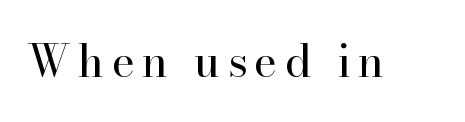
Q: Is the text bold? A: No.
Q: Is the text italic (slanted)? A: No, it is upright.
Q: Is the typeface a serif or a sans-serif typeface? A: Serif.
Q: Is the text underlined? A: No.
Q: Width (condensed, normal, or wide)? A: Normal.
Q: Stroke contrast? A: High.
Q: x-height? A: Small.
Q: Monospaced? A: No.
